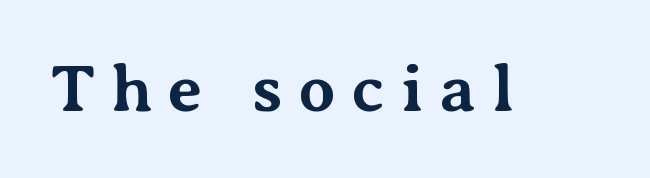
The type is letterspaced generously, with wide tracking. Anything drawn beneath the words? Only blank space. In terms of posture, this sample is upright. The text was rendered using a seriffed face with decorative stroke endings.
